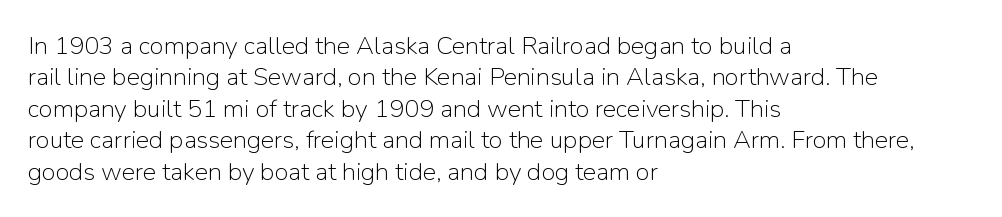
{"italic": "no", "bold": "no", "underline": "no", "align": "left", "line_spacing": "normal", "line_spacing_ratio": 1.26, "letter_spacing": "normal", "letter_spacing_em": 0.0, "glyph_px": 25}
